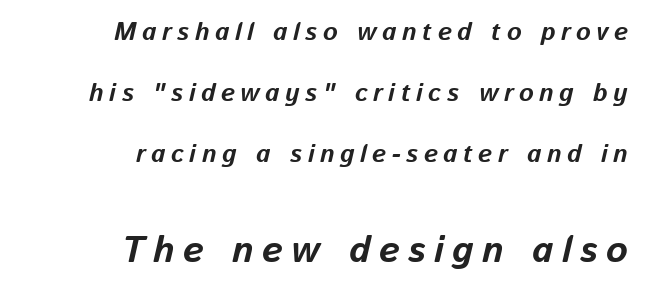
Q: Is the text bold? A: Yes.
Q: Is the text italic (slanted)? A: Yes, it leans right by about 13 degrees.
Q: Is the text underlined? A: No.
Q: How is the paragraph aligned? A: Right-aligned.
Q: Is the spacing between letters normal or unusually wide? A: Unusually wide.
Q: Is the spacing between lines tight, normal or loose? A: Loose.
Q: Which block of text is set in a larger size, the first (top) or the second (bottom)? A: The second (bottom) one.
Q: Width (condensed, normal, or wide)? A: Normal.
Q: Stroke contrast? A: Low.
Q: x-height? A: Medium.
Q: Monospaced? A: No.
